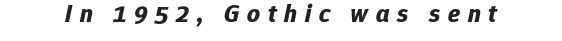
The image shows 25 px bold type, italic (leaning right); set unusually wide letter spacing (+0.31 em), not underlined.
